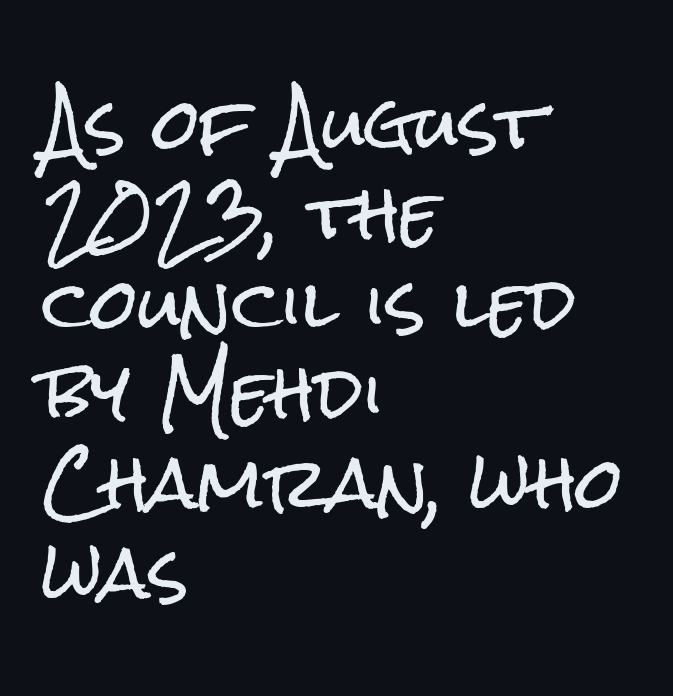
The image shows 68 px condensed sans-serif type, upright; set left-aligned, normal line spacing (1.32x), normal letter spacing, not underlined; low stroke contrast and a medium x-height.
